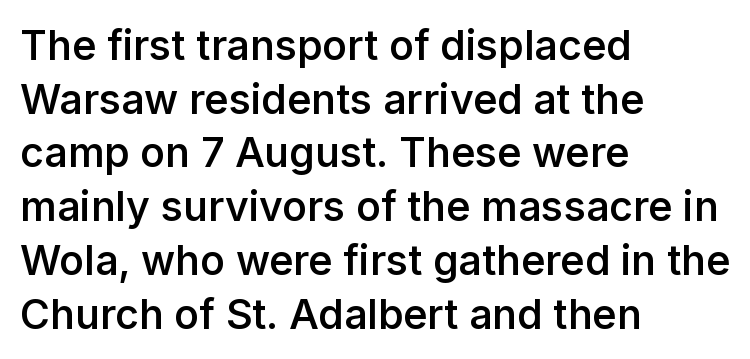
{"serif": "no", "italic": "no", "bold": "semi", "weight": "semibold", "width": "normal", "stroke_contrast": "low", "x_height": "medium", "monospaced": "no", "underline": "no", "align": "left", "line_spacing": "normal", "line_spacing_ratio": 1.31, "letter_spacing": "normal", "letter_spacing_em": 0.0, "glyph_px": 41}
